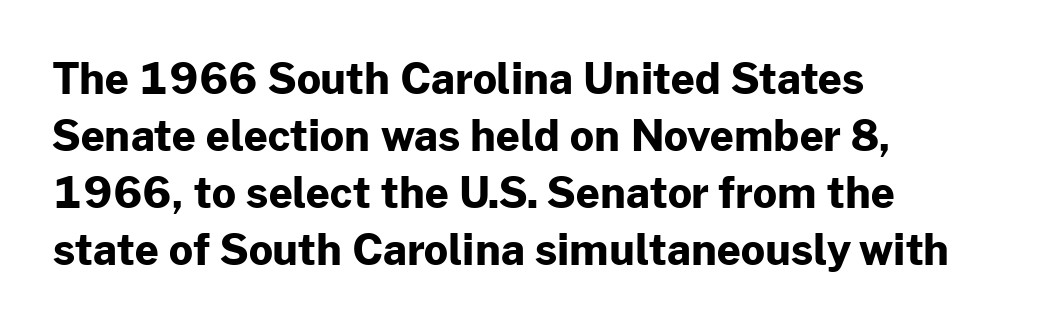
{"serif": "no", "italic": "no", "bold": "yes", "weight": "bold", "width": "normal", "stroke_contrast": "low", "x_height": "medium", "monospaced": "no", "underline": "no", "align": "left", "line_spacing": "normal", "line_spacing_ratio": 1.36, "letter_spacing": "normal", "letter_spacing_em": 0.0, "glyph_px": 42}
